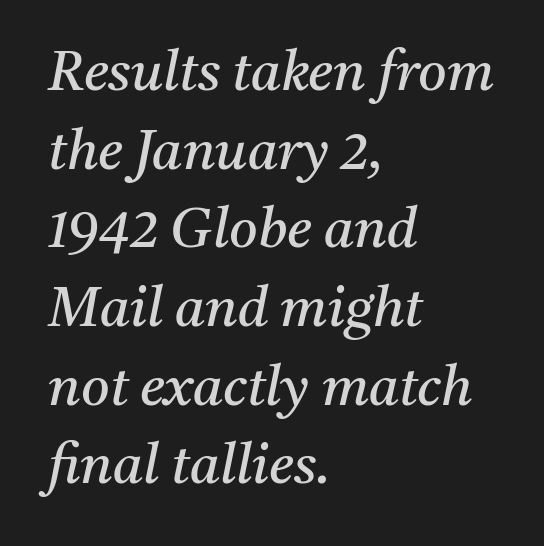
The image shows 55 px regular-weight serif type, italic (leaning right); set left-aligned, normal line spacing (1.43x), normal letter spacing, not underlined; medium stroke contrast and a medium x-height.
